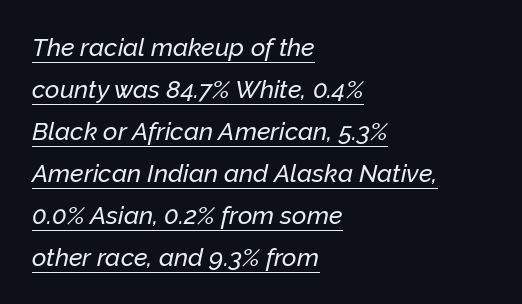
{"italic": "yes", "lean": "right", "slant_degrees": 12, "underline": "yes", "align": "left", "line_spacing": "normal", "line_spacing_ratio": 1.68, "letter_spacing": "normal", "letter_spacing_em": 0.0, "glyph_px": 25}
